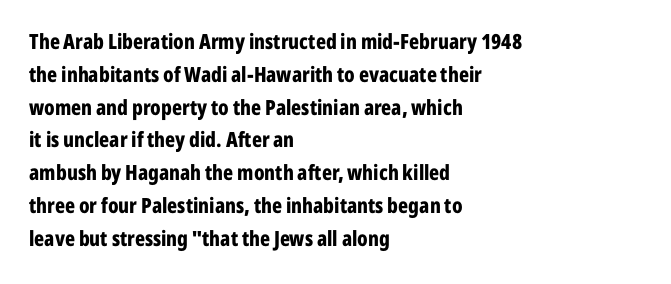
Q: Is the text bold? A: Yes.
Q: Is the text italic (slanted)? A: No, it is upright.
Q: Is the text underlined? A: No.
Q: How is the paragraph aligned? A: Left-aligned.
Q: Is the spacing between letters normal or unusually wide? A: Normal.
Q: Is the spacing between lines tight, normal or loose? A: Normal.
